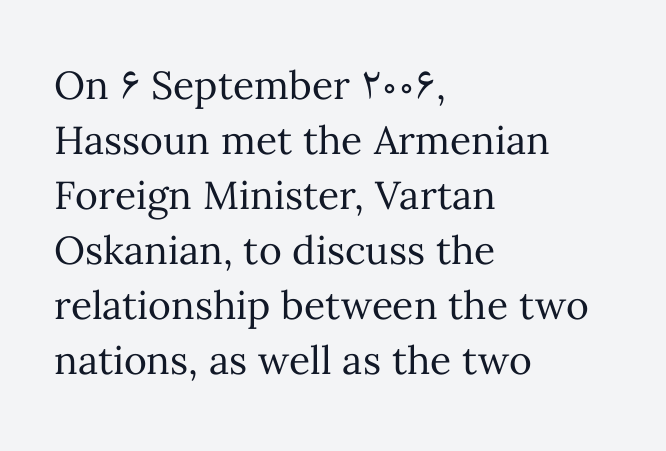
Q: Is the text bold? A: No.
Q: Is the text italic (slanted)? A: No, it is upright.
Q: Is the text underlined? A: No.
Q: How is the paragraph aligned? A: Left-aligned.
Q: Is the spacing between letters normal or unusually wide? A: Normal.
Q: Is the spacing between lines tight, normal or loose? A: Normal.
Q: Width (condensed, normal, or wide)? A: Normal.
Q: Stroke contrast? A: Medium.
Q: x-height? A: Medium.
Q: Monospaced? A: No.
